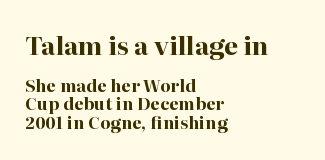
{"italic": "no", "bold": "yes", "underline": "no", "align": "left", "line_spacing": "tight", "line_spacing_ratio": 1.08, "letter_spacing": "normal", "letter_spacing_em": 0.0, "larger_block": "first", "size_ratio": 1.47, "glyph_px": 25}
